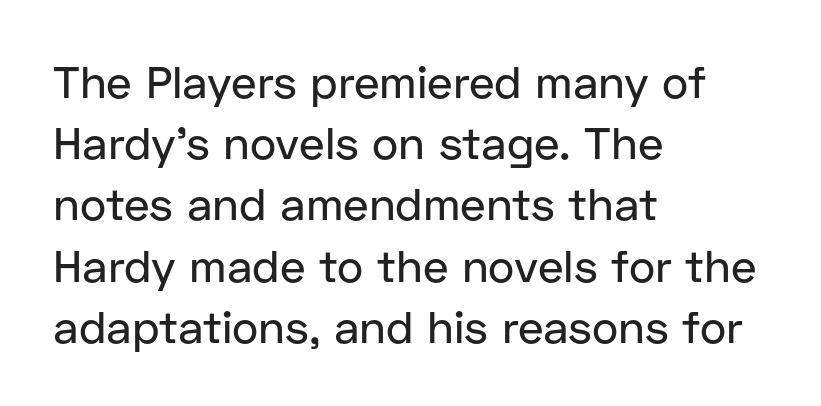
{"serif": "no", "italic": "no", "width": "normal", "stroke_contrast": "low", "x_height": "medium", "monospaced": "no", "underline": "no", "align": "left", "line_spacing": "normal", "line_spacing_ratio": 1.36, "letter_spacing": "normal", "letter_spacing_em": 0.0, "glyph_px": 45}
